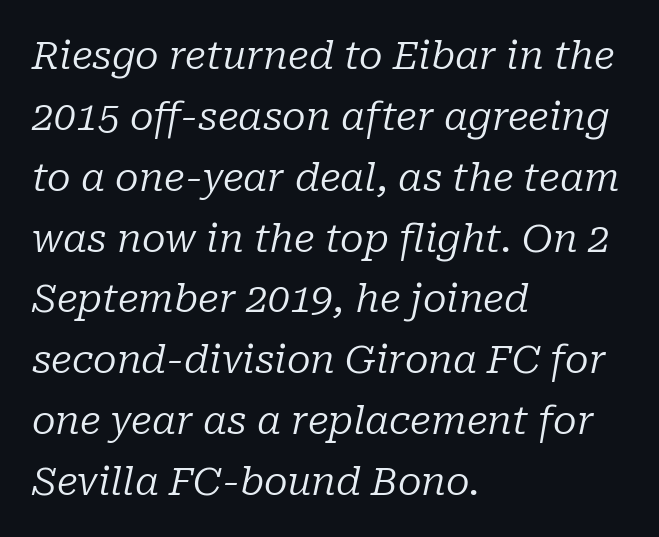
The image shows 39 px regular-weight serif type, italic (leaning right); set left-aligned, normal line spacing (1.56x), normal letter spacing, not underlined; low stroke contrast and a medium x-height.
